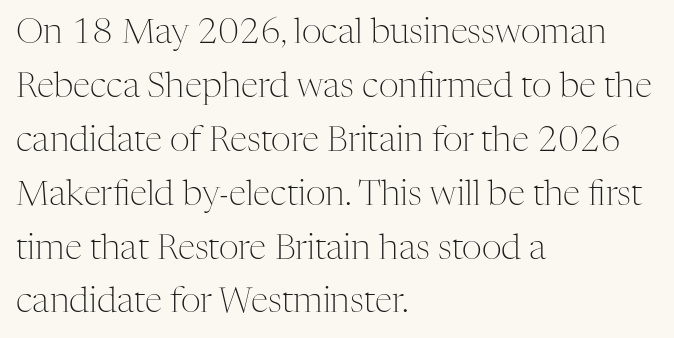
Each word holds together tightly as a unit, with standard inter-letter gaps. No chunkiness to these letters — they're not bold. Examine the stroke ends and you'll spot serifs. Has an underline been added? It has not. The ragged edge is on the right, which tells us the setting is flush left.
